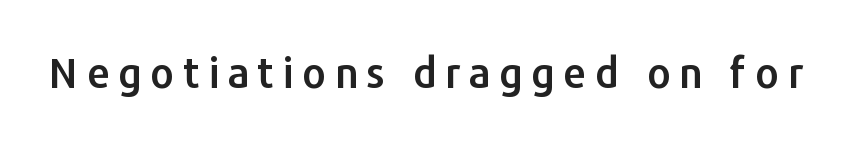
Q: Is the text italic (slanted)? A: No, it is upright.
Q: Is the typeface a serif or a sans-serif typeface? A: Sans-serif.
Q: Is the text underlined? A: No.
Q: Is the spacing between letters normal or unusually wide? A: Unusually wide.
Q: Width (condensed, normal, or wide)? A: Normal.
Q: Stroke contrast? A: Low.
Q: x-height? A: Medium.
Q: Monospaced? A: No.
